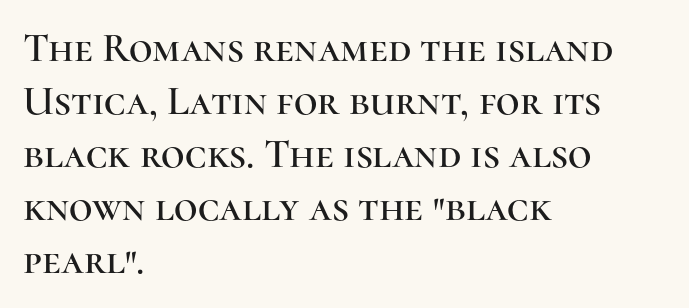
This sample has the flowing, uneven cadence of proportional lettering. The type is set solid horizontally, with unmodified tracking. The passage shown is typeset with a serif family. Caption: multi-line text, flush left, ragged right. The lettering stays uniformly vertical, giving the passage a roman look.
